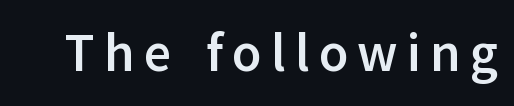
This sample has the flowing, uneven cadence of proportional lettering. Strong, thick strokes mark this as bold type. Quick note: underline off. The face used here is a sans, in the tradition of grotesques and geometrics. The letters stand straight up with perfectly vertical stems.
